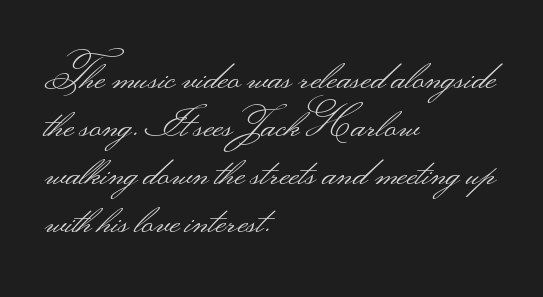
The image shows 40 px light, wide sans-serif type; set left-aligned, line spacing 1.2x, normal letter spacing, not underlined; medium stroke contrast.
